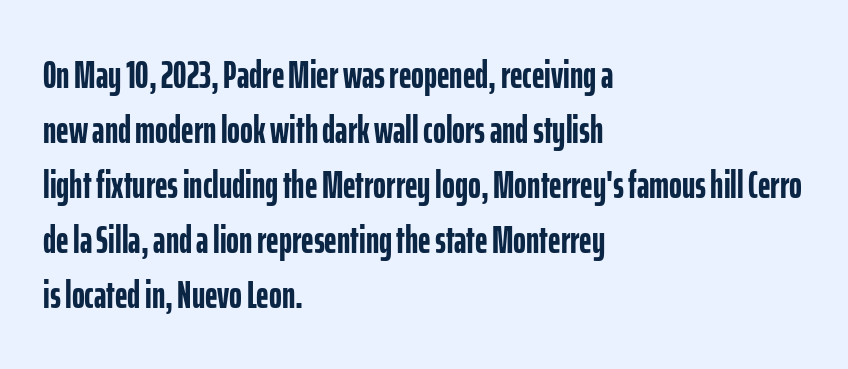
The image shows 39 px semibold, condensed sans-serif type, upright; set left-aligned, normal line spacing (1.41x), normal letter spacing, not underlined; low stroke contrast and a medium x-height.
